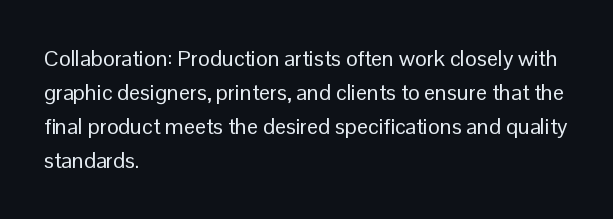
Q: Is the text bold? A: No.
Q: Is the text italic (slanted)? A: No, it is upright.
Q: Is the text underlined? A: No.
Q: How is the paragraph aligned? A: Left-aligned.
Q: Is the spacing between letters normal or unusually wide? A: Normal.
Q: Is the spacing between lines tight, normal or loose? A: Normal.
